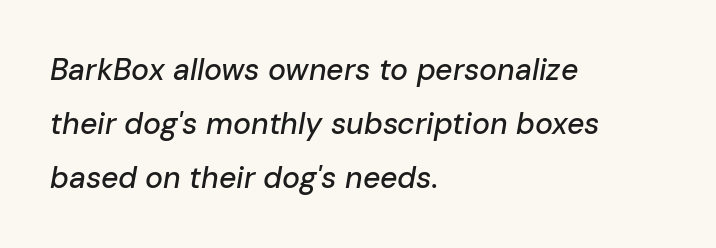
Check the space under the baseline: it is left empty. A typesetter would call this proportional, since set widths differ per character. The horizontal fit of the characters is conventional and even. The lines in this sample share a left origin and differ only in where they stop.
